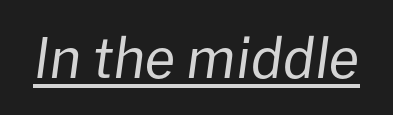
Tall strokes in this sample are angled rather than plumb. You could not count columns in this text — the font is proportionally spaced. This sample uses plain, unmodified letter spacing. No letter is thick-stroked: the sample isn't bold. Emphasis is given by a line drawn under the lettering.
